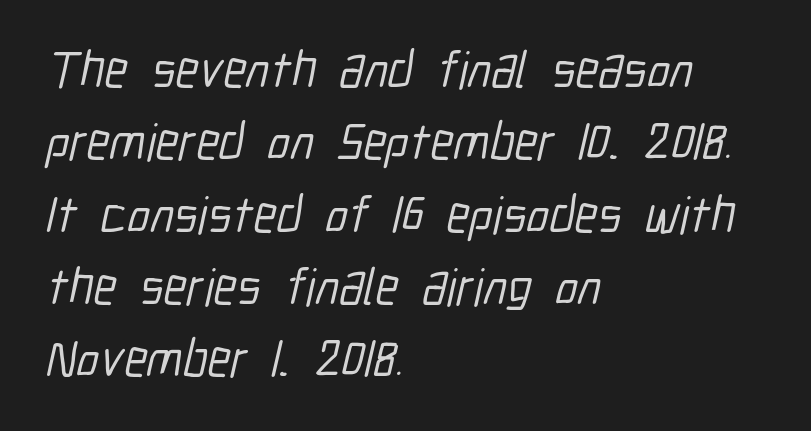
Varying glyph widths throughout — classic text-font behaviour. The lines are quadded left. A typesetter would call this leading conventional body-copy spacing. The strip under each line holds only bare page. The letterforms sit shoulder to shoulder at normal distance. This rendering employs a face without finishing strokes, i.e., a sans-serif.
